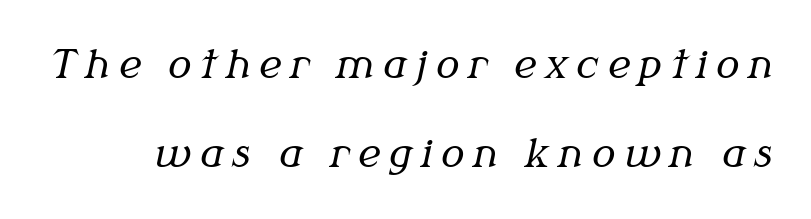
The image shows 39 px regular-weight serif type, italic (leaning right); set loose line spacing (2.29x), unusually wide letter spacing (+0.22 em), not underlined; medium stroke contrast and a medium x-height.
